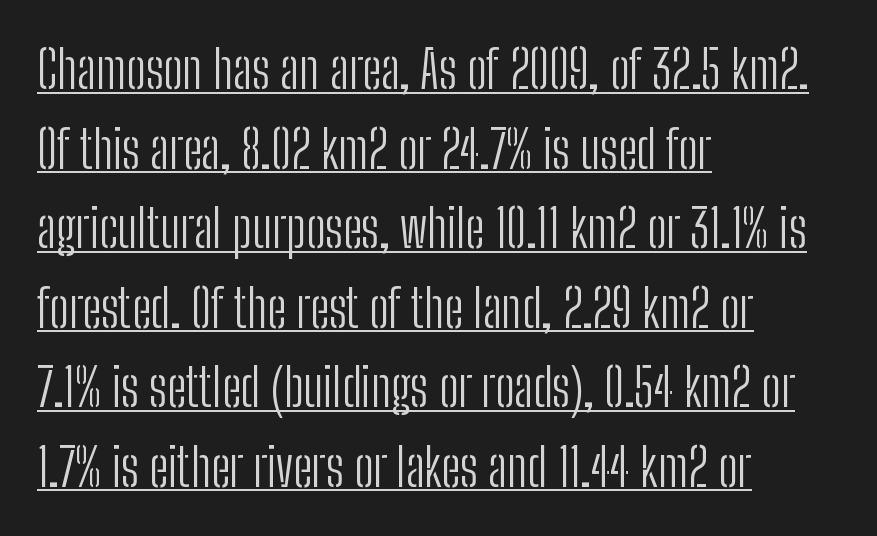
The image shows 52 px light, condensed sans-serif type, upright; set left-aligned, normal line spacing (1.53x), normal letter spacing, underlined; low stroke contrast and a medium x-height.
